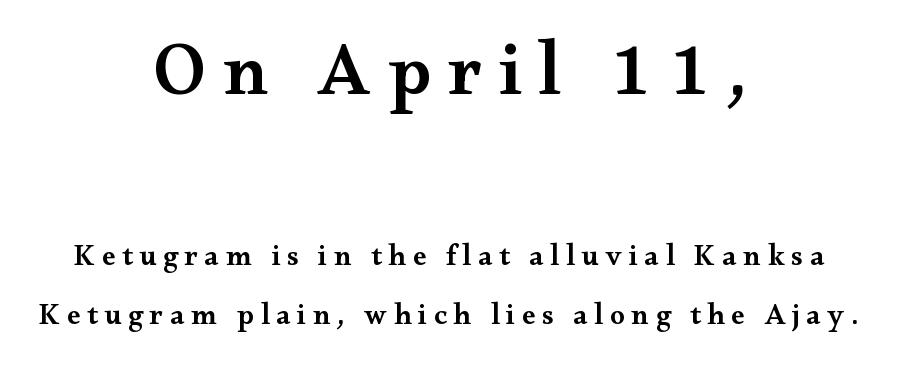
The passage shown is semibold, sitting just below true bold. Leading: increased. Varying glyph widths throughout — classic text-font behaviour. These lines were composed using upright roman letters. These lines have a slow, spaced-out rhythm from letter to letter. I'd call this a serif setting — the letters wear small feet.
